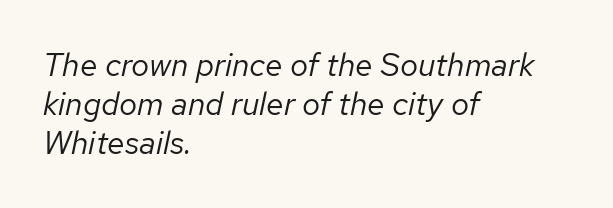
The image shows 32 px regular-weight type, italic (leaning right); set left-aligned, line spacing 1.22x, normal letter spacing, not underlined; low stroke contrast and a medium x-height.
